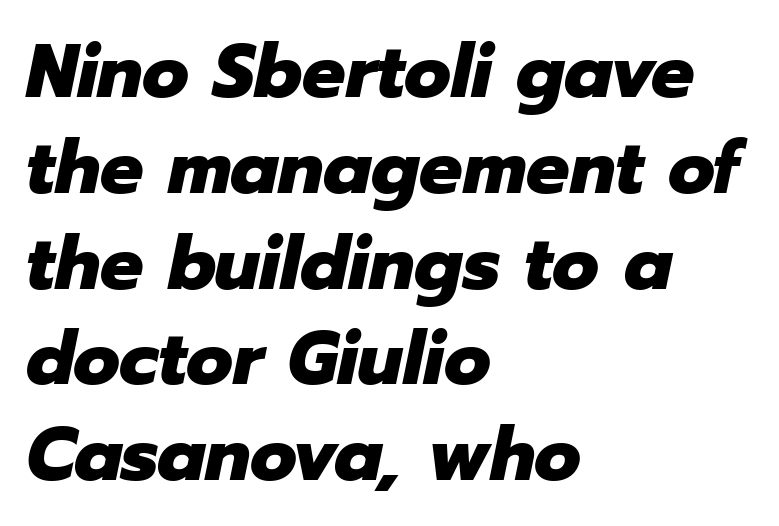
The image shows 76 px heavy type, italic (leaning right); set left-aligned, normal line spacing (1.26x), normal letter spacing, not underlined; low stroke contrast and a medium x-height.
